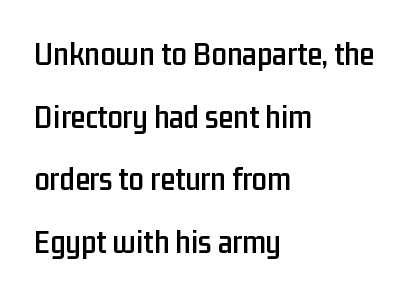
The image shows 34 px condensed sans-serif type, upright; set left-aligned, line spacing 1.84x, normal letter spacing, not underlined; low stroke contrast and a medium x-height.
